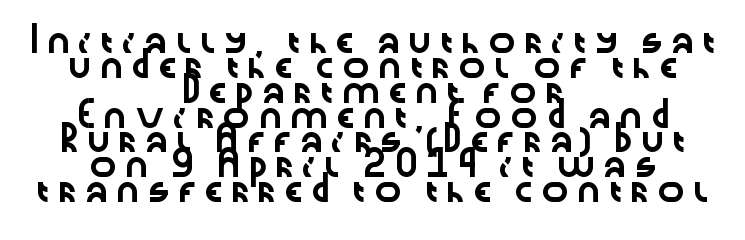
Q: Is the text italic (slanted)? A: No, it is upright.
Q: Is the text underlined? A: No.
Q: How is the paragraph aligned? A: Centered.
Q: Is the spacing between letters normal or unusually wide? A: Unusually wide.
Q: Is the spacing between lines tight, normal or loose? A: Tight.
